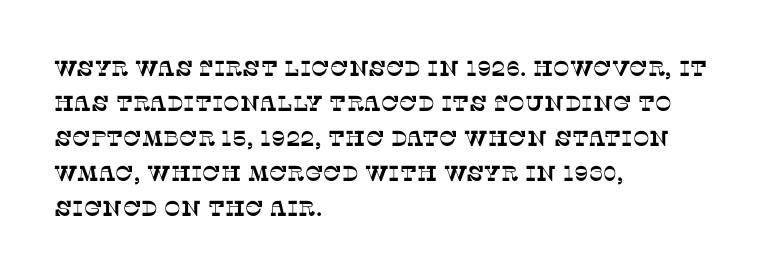
Layout note: lines flush left. Descenders are the only things crossing below the line. The vertical gap from one line to the next is medium. Caption: standard tracking, unaltered.
